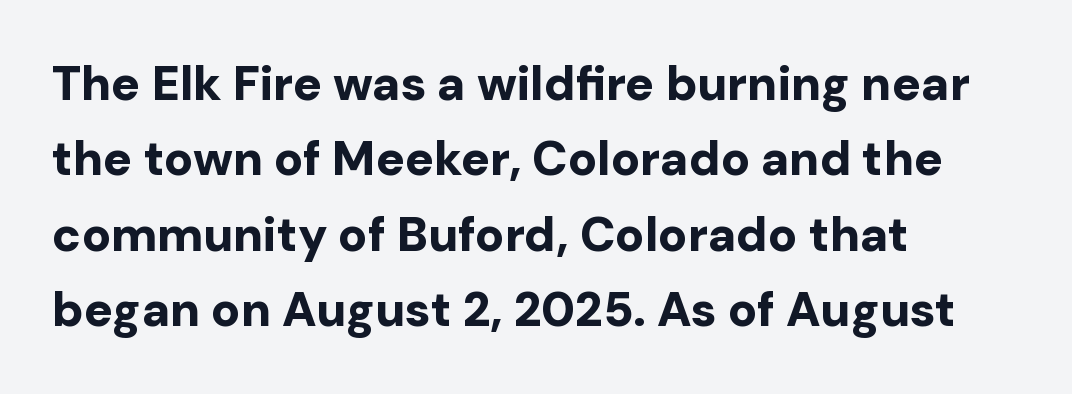
The image shows 48 px bold sans-serif type, upright; set left-aligned, normal line spacing (1.57x), normal letter spacing, not underlined; low stroke contrast and a medium x-height.
